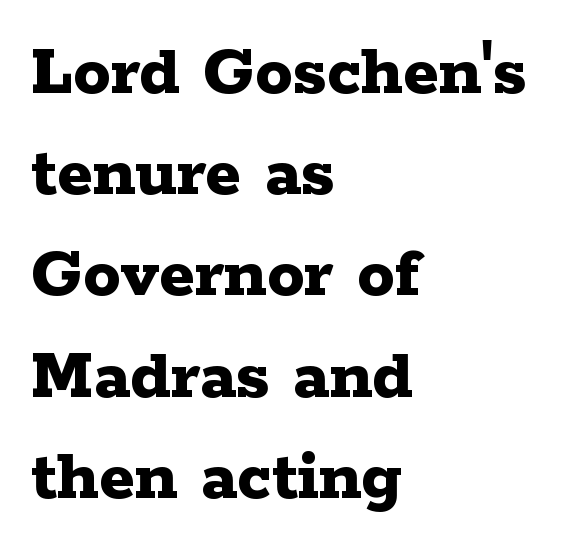
{"serif": "yes", "italic": "no", "bold": "yes", "weight": "bold", "width": "wide", "stroke_contrast": "low", "x_height": "medium", "monospaced": "no", "underline": "no", "align": "left", "line_spacing": "normal", "line_spacing_ratio": 1.35, "letter_spacing": "normal", "letter_spacing_em": 0.0, "glyph_px": 75}
